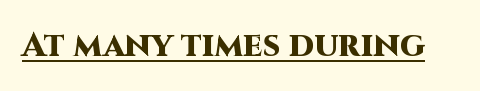
The image shows 34 px heavy sans-serif type, upright; set normal letter spacing, underlined; high stroke contrast and a large x-height.
